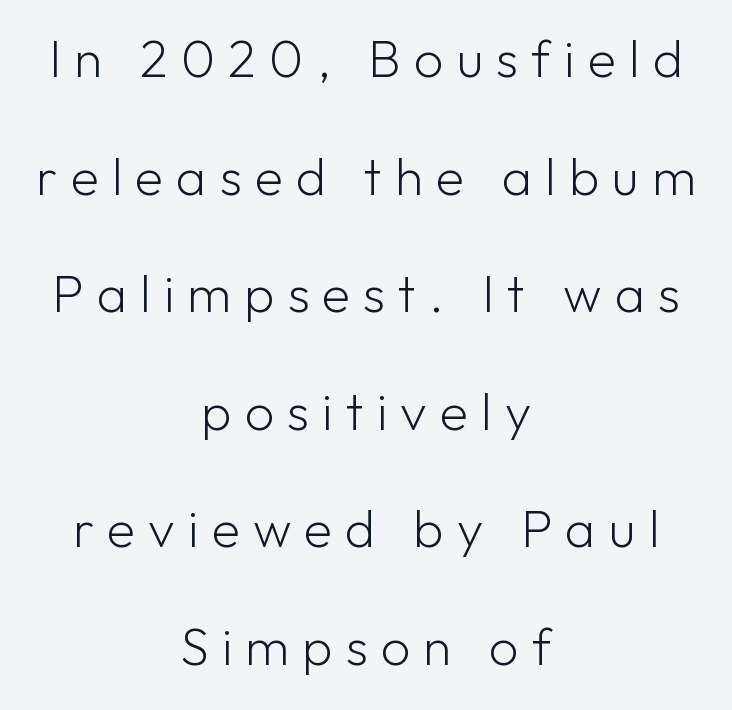
Q: Is the text bold? A: No.
Q: Is the text italic (slanted)? A: No, it is upright.
Q: Is the typeface a serif or a sans-serif typeface? A: Sans-serif.
Q: Is the text underlined? A: No.
Q: How is the paragraph aligned? A: Centered.
Q: Is the spacing between letters normal or unusually wide? A: Unusually wide.
Q: Is the spacing between lines tight, normal or loose? A: Loose.
Q: Width (condensed, normal, or wide)? A: Normal.
Q: Stroke contrast? A: Low.
Q: x-height? A: Medium.
Q: Monospaced? A: No.
